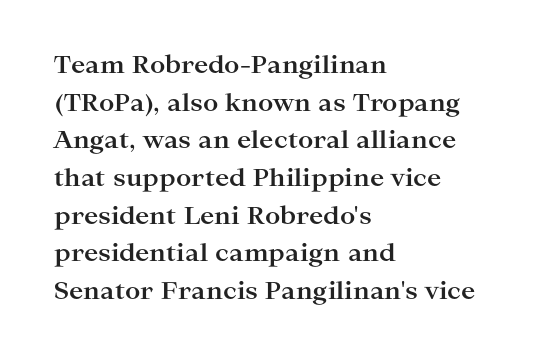
{"italic": "no", "bold": "yes", "underline": "no", "align": "left", "line_spacing": "normal", "line_spacing_ratio": 1.57, "letter_spacing": "normal", "letter_spacing_em": 0.0, "glyph_px": 24}
